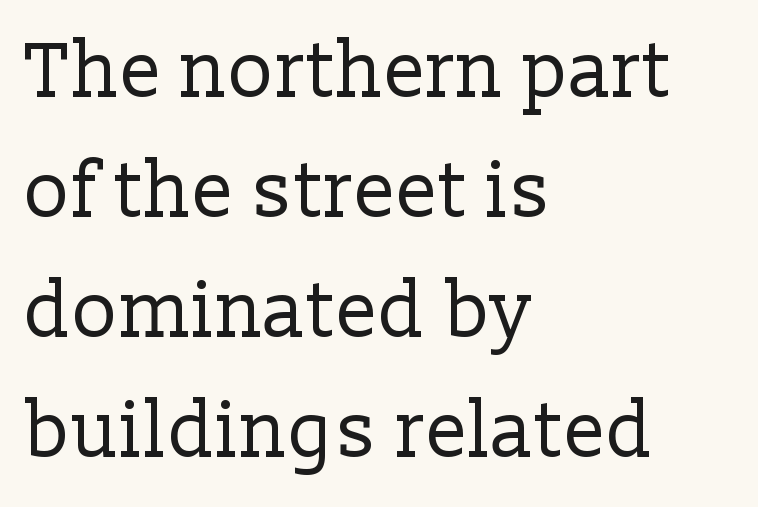
Characters follow at the spacing the type designer built in. Every row of glyphs begins at an identical x-position on the left. You can tell it's not italic because the verticals are truly vertical. The text was rendered using a seriffed face with decorative stroke endings. On a weight scale, this lands at 450 or below. The passage shown is typed in a proportional face where columns would drift.
